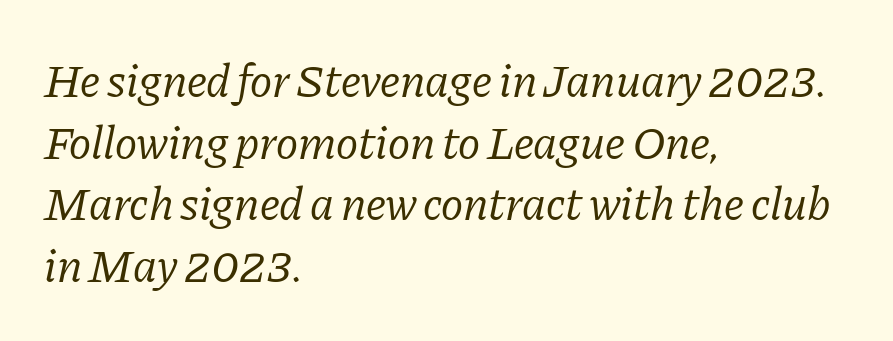
{"serif": "yes", "italic": "yes", "lean": "right", "slant_degrees": 11, "bold": "no", "weight": "regular", "width": "normal", "stroke_contrast": "low", "x_height": "medium", "monospaced": "no", "underline": "no", "align": "left", "line_spacing": "normal", "line_spacing_ratio": 1.31, "letter_spacing": "normal", "letter_spacing_em": 0.0, "glyph_px": 47}
